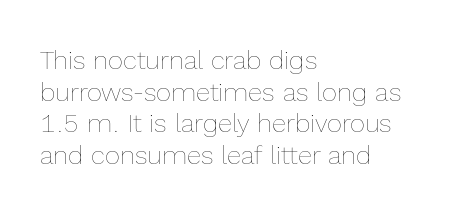
{"italic": "no", "bold": "no", "underline": "no", "align": "left", "line_spacing_ratio": 1.22, "letter_spacing": "normal", "letter_spacing_em": 0.0, "glyph_px": 26}
